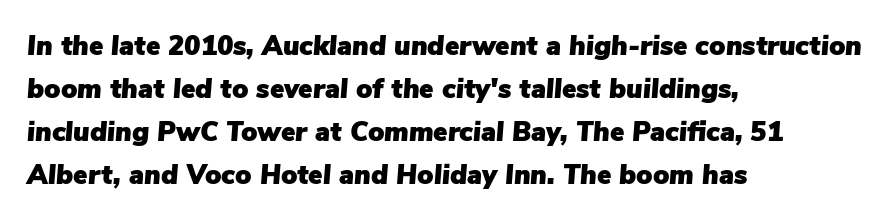
Q: Is the text italic (slanted)? A: Yes, it leans right by about 5 degrees.
Q: Is the text underlined? A: No.
Q: How is the paragraph aligned? A: Left-aligned.
Q: Is the spacing between letters normal or unusually wide? A: Normal.
Q: Is the spacing between lines tight, normal or loose? A: Normal.
